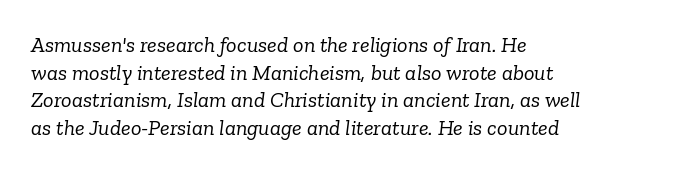
{"italic": "yes", "lean": "right", "slant_degrees": 6, "bold": "no", "underline": "no", "align": "left", "line_spacing": "normal", "line_spacing_ratio": 1.26, "letter_spacing": "normal", "letter_spacing_em": 0.0, "glyph_px": 22}
